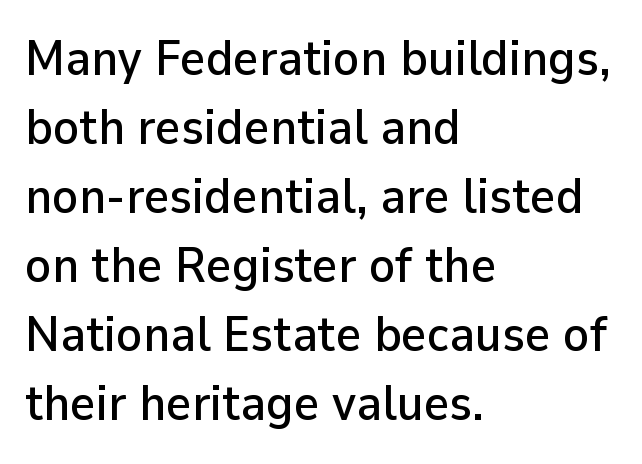
Q: Is the text italic (slanted)? A: No, it is upright.
Q: Is the typeface a serif or a sans-serif typeface? A: Sans-serif.
Q: Is the text underlined? A: No.
Q: How is the paragraph aligned? A: Left-aligned.
Q: Is the spacing between letters normal or unusually wide? A: Normal.
Q: Is the spacing between lines tight, normal or loose? A: Normal.
Q: Width (condensed, normal, or wide)? A: Normal.
Q: Stroke contrast? A: Low.
Q: x-height? A: Medium.
Q: Monospaced? A: No.
